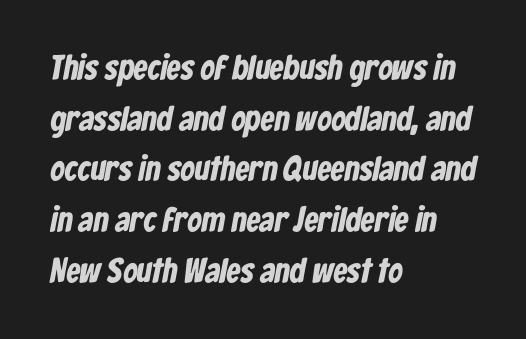
{"serif": "no", "bold": "yes", "weight": "bold", "width": "condensed", "stroke_contrast": "low", "x_height": "medium", "monospaced": "no", "underline": "no", "align": "left", "line_spacing": "normal", "line_spacing_ratio": 1.45, "letter_spacing": "normal", "letter_spacing_em": 0.0, "glyph_px": 35}
